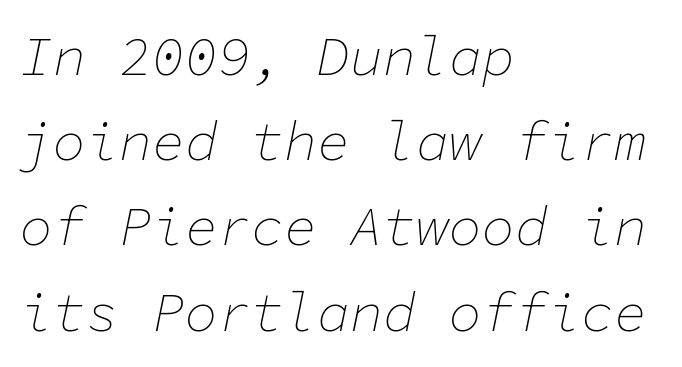
{"italic": "yes", "lean": "right", "slant_degrees": 11, "bold": "no", "weight": "thin", "width": "normal", "stroke_contrast": "low", "x_height": "medium", "monospaced": "yes", "underline": "no", "align": "left", "line_spacing": "normal", "line_spacing_ratio": 1.55, "letter_spacing": "normal", "letter_spacing_em": 0.0, "glyph_px": 55}
